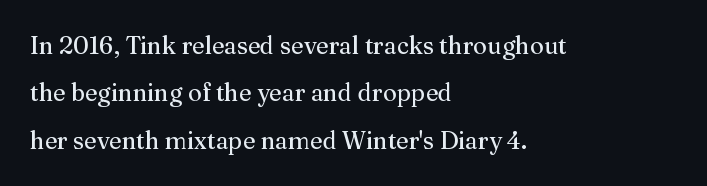
The rendering keeps characters at their native spacing. These lines are set flush left with a ragged right edge. You can tell it's not italic because the verticals are truly vertical. These glyphs show unthickened strokes, regular width or finer.
